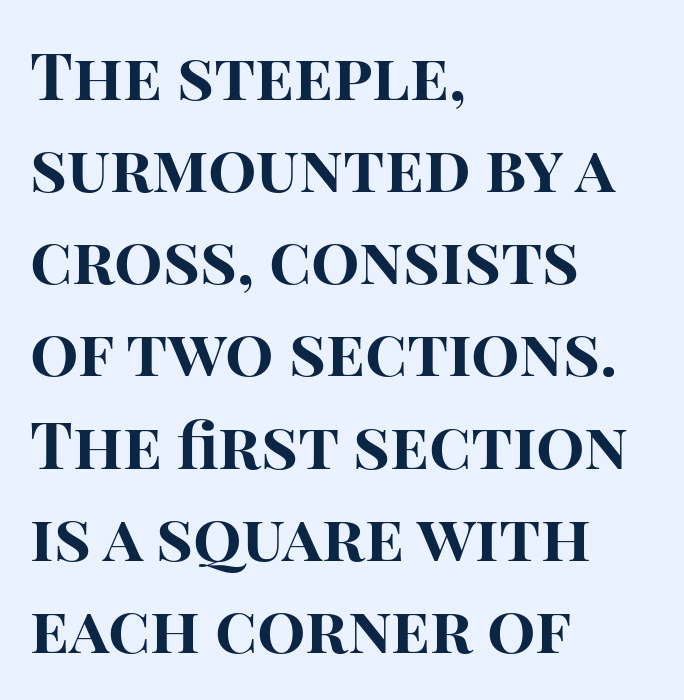
Q: Is the text bold? A: Yes.
Q: Is the text italic (slanted)? A: No, it is upright.
Q: Is the typeface a serif or a sans-serif typeface? A: Sans-serif.
Q: Is the text underlined? A: No.
Q: How is the paragraph aligned? A: Left-aligned.
Q: Is the spacing between letters normal or unusually wide? A: Normal.
Q: Is the spacing between lines tight, normal or loose? A: Normal.
Q: Width (condensed, normal, or wide)? A: Normal.
Q: Stroke contrast? A: High.
Q: x-height? A: Large.
Q: Monospaced? A: No.
